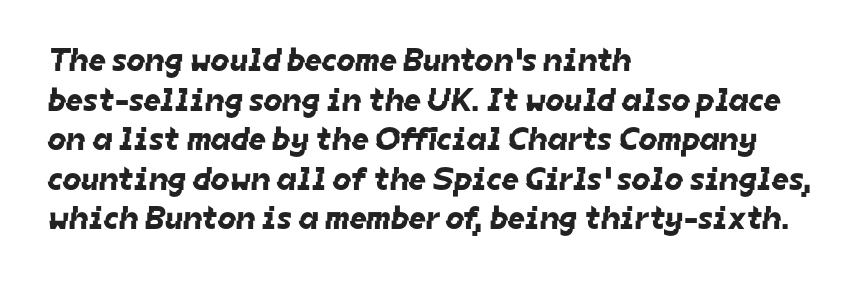
The image shows 33 px sans-serif type; set left-aligned, line spacing 1.2x, normal letter spacing, not underlined; low stroke contrast and a medium x-height.
